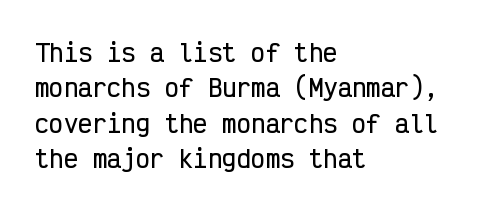
{"italic": "no", "underline": "no", "align": "left", "line_spacing": "normal", "line_spacing_ratio": 1.47, "letter_spacing": "normal", "letter_spacing_em": 0.0, "glyph_px": 24}
